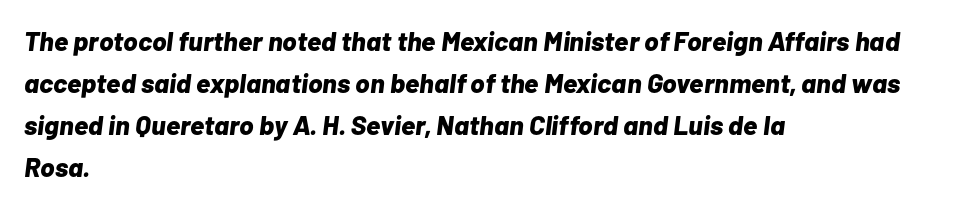
Q: Is the text bold? A: Yes.
Q: Is the text italic (slanted)? A: Yes, it leans right by about 7 degrees.
Q: Is the text underlined? A: No.
Q: How is the paragraph aligned? A: Left-aligned.
Q: Is the spacing between letters normal or unusually wide? A: Normal.
Q: Is the spacing between lines tight, normal or loose? A: Normal.
